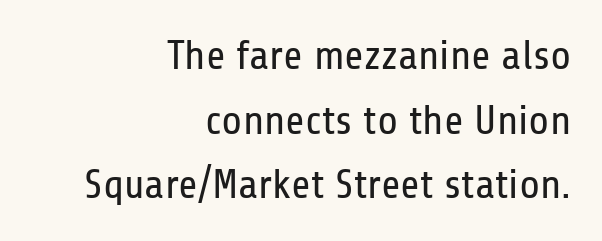
Bare-footed words on every line. A typesetter would mark this as roman, not italic. On a weight scale, this lands at 450 or below. Spacing verdict: proportional, widths tailored to each character. In terms of letterform style, serifs are entirely absent.
